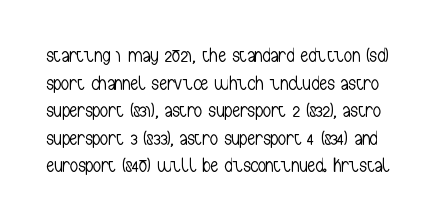
The image shows 20 px text type, upright; set normal line spacing (1.38x), normal letter spacing, not underlined.
